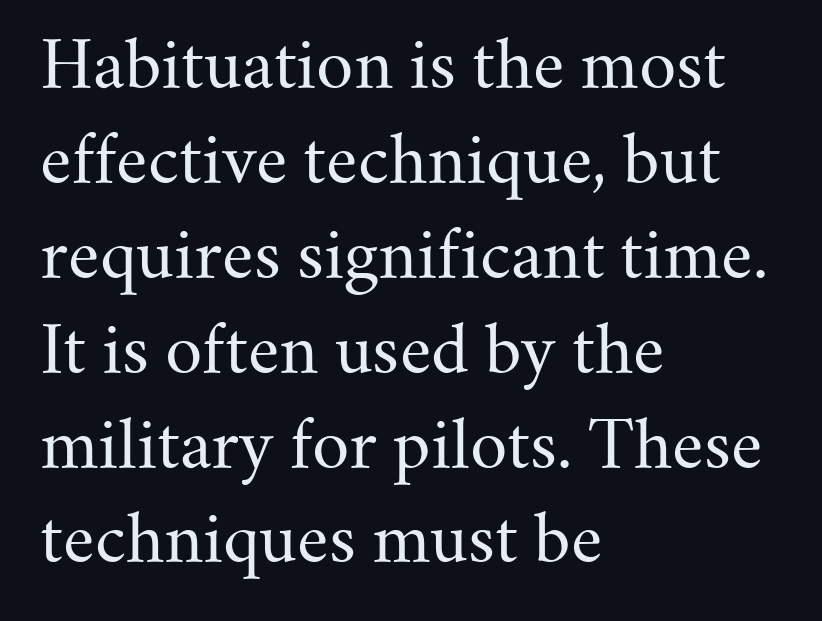
{"serif": "yes", "italic": "no", "bold": "no", "weight": "regular", "width": "normal", "stroke_contrast": "medium", "x_height": "small", "monospaced": "no", "underline": "no", "align": "left", "line_spacing": "normal", "line_spacing_ratio": 1.46, "letter_spacing": "normal", "letter_spacing_em": 0.0, "glyph_px": 65}
